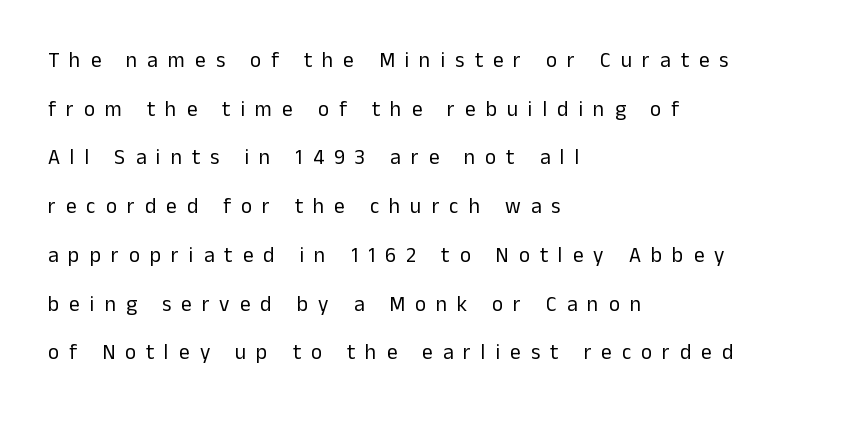
The image shows 21 px text type, upright; set left-aligned, loose line spacing (2.32x), unusually wide letter spacing (+0.48 em), not underlined.
